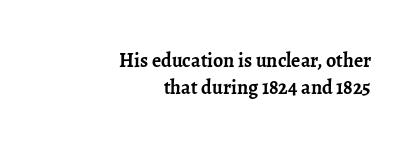
{"italic": "no", "bold": "yes", "underline": "no", "align": "right", "line_spacing": "normal", "line_spacing_ratio": 1.34, "letter_spacing": "normal", "letter_spacing_em": 0.0, "glyph_px": 20}
